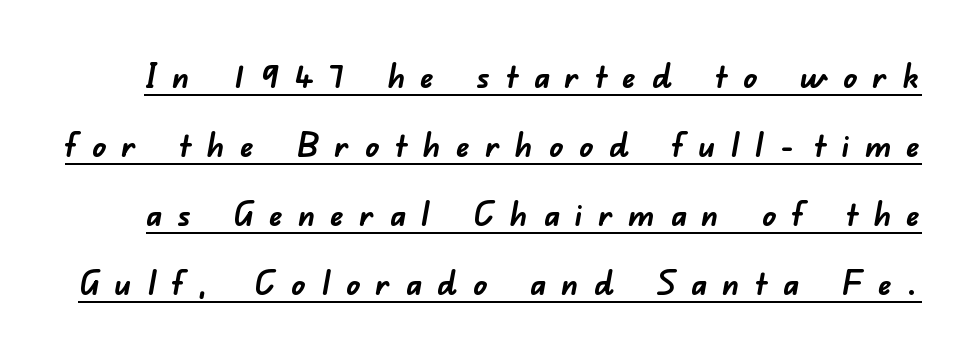
The image shows 34 px semibold sans-serif type; set loose line spacing (2.03x), unusually wide letter spacing (+0.45 em), underlined; low stroke contrast and a small x-height.
